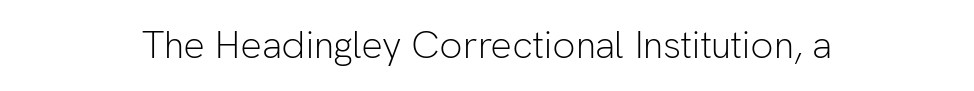
The image shows 38 px light sans-serif type, upright; set centered, normal letter spacing, not underlined; low stroke contrast and a medium x-height.
